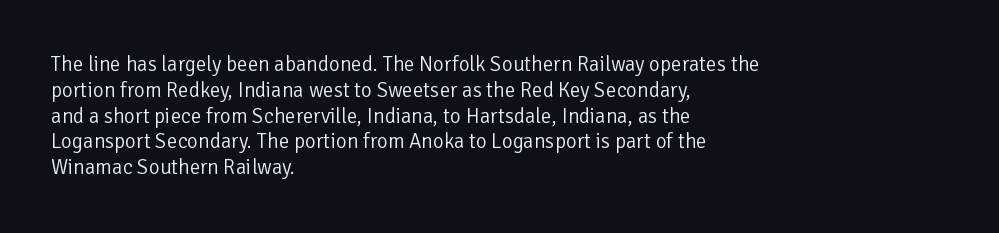
{"italic": "no", "bold": "no", "underline": "no", "align": "left", "line_spacing_ratio": 1.23, "letter_spacing": "normal", "letter_spacing_em": 0.0, "glyph_px": 21}
